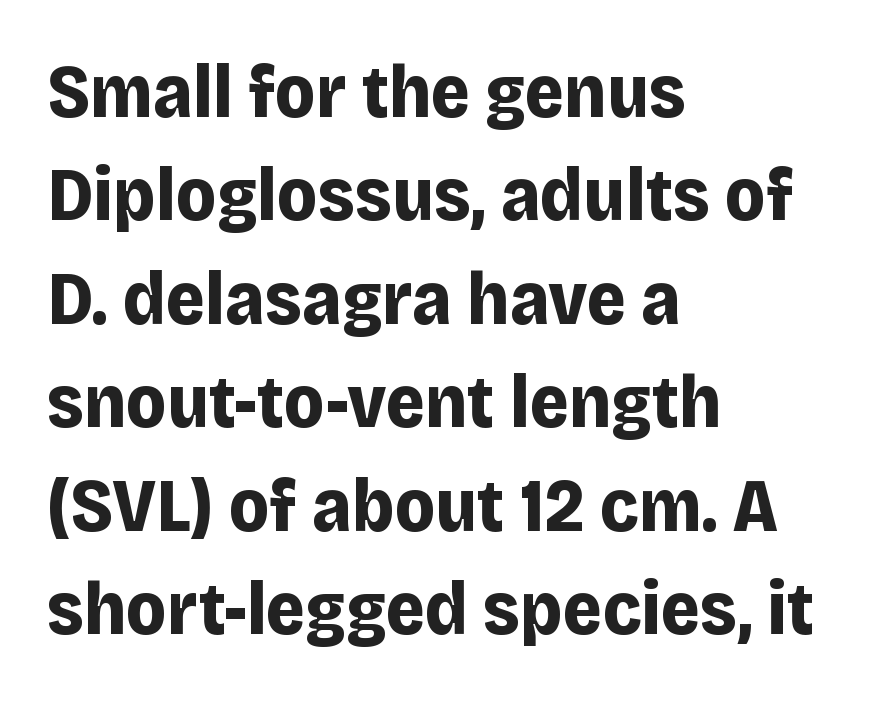
{"serif": "no", "italic": "no", "bold": "yes", "weight": "bold", "width": "normal", "stroke_contrast": "low", "x_height": "large", "monospaced": "no", "underline": "no", "align": "left", "line_spacing": "normal", "line_spacing_ratio": 1.38, "letter_spacing": "normal", "letter_spacing_em": 0.0, "glyph_px": 75}
